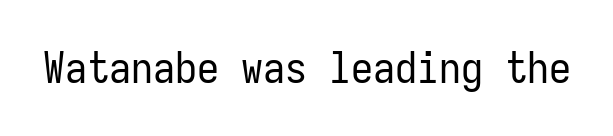
The image shows 44 px regular-weight, condensed sans-serif type, upright, monospaced; set normal letter spacing, not underlined; low stroke contrast and a medium x-height.
